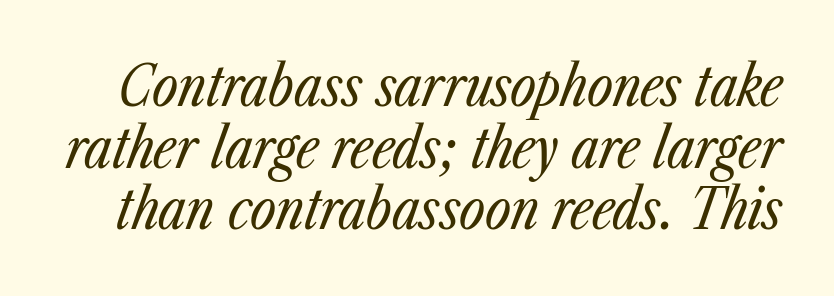
The image shows 56 px regular-weight, condensed type, italic (leaning right); set tight line spacing (1.1x), normal letter spacing, not underlined; low stroke contrast and a medium x-height.
